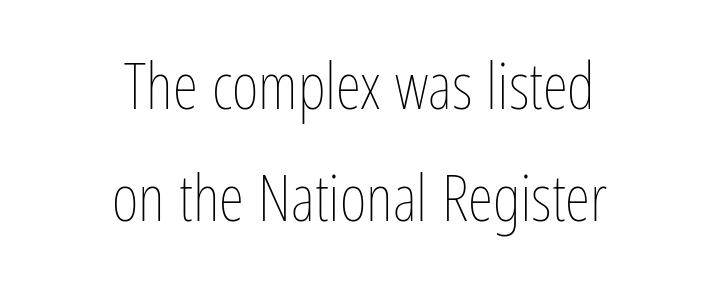
{"italic": "no", "bold": "no", "weight": "thin", "width": "condensed", "stroke_contrast": "low", "x_height": "medium", "monospaced": "no", "underline": "no", "align": "center", "line_spacing_ratio": 1.72, "letter_spacing": "normal", "letter_spacing_em": 0.0, "glyph_px": 65}
